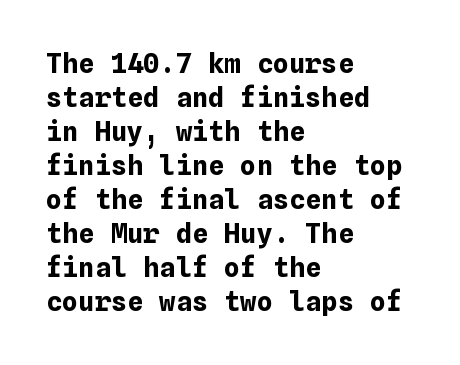
Does the weight exceed regular? Yes, all the way to bold. Short note: letters normally spaced. The space beneath each line is pristine and unruled. The typesetter chose a ragged-right arrangement here. Posture: vertical. The passage shown stacks its lines at a standard gap.
